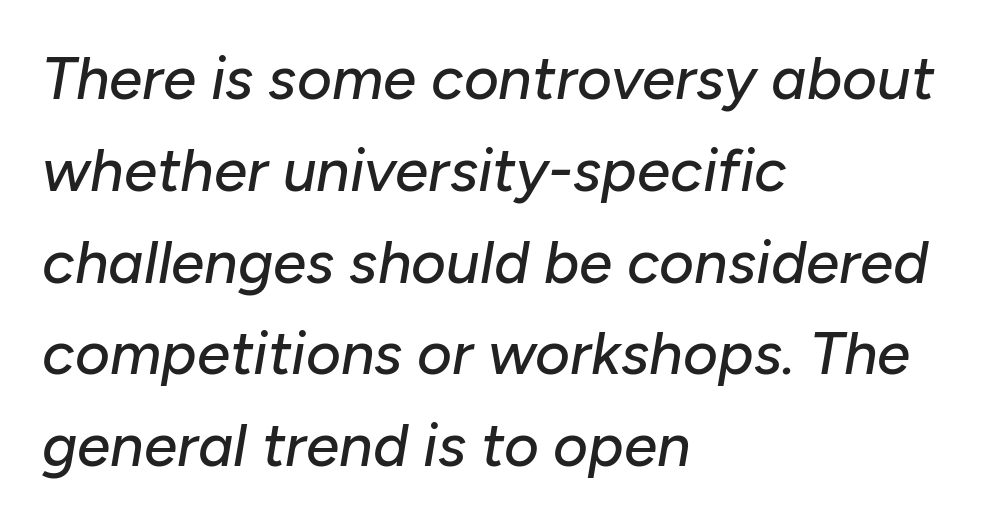
The image shows 60 px text type, italic (leaning right); set left-aligned, normal line spacing (1.53x), normal letter spacing, not underlined; low stroke contrast and a medium x-height.
